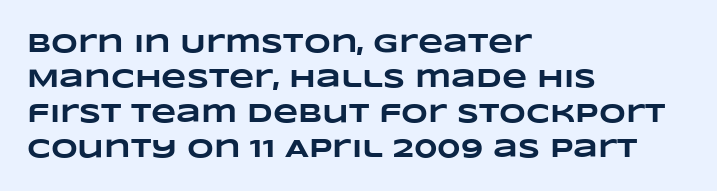
The image shows 26 px bold type; set left-aligned, normal line spacing (1.35x), normal letter spacing, not underlined.
